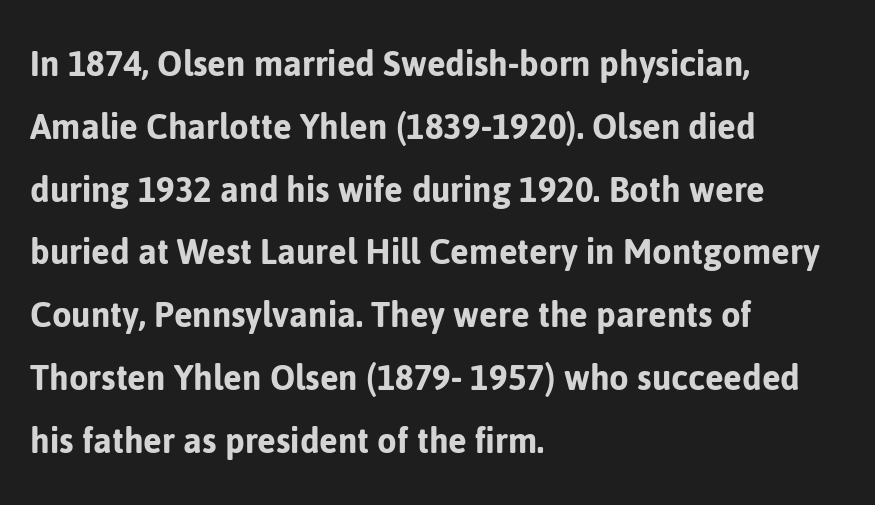
The image shows 40 px sans-serif type, upright; set left-aligned, normal line spacing (1.57x), normal letter spacing, not underlined; low stroke contrast and a medium x-height.
